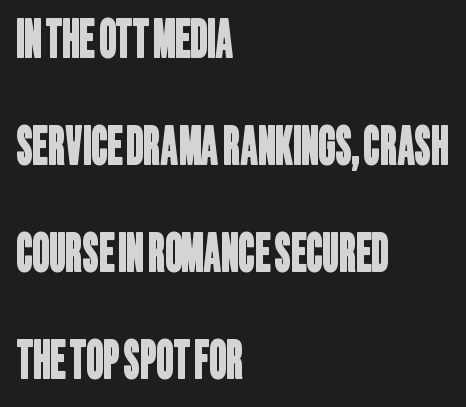
Q: Is the typeface a serif or a sans-serif typeface? A: Sans-serif.
Q: Is the text underlined? A: No.
Q: How is the paragraph aligned? A: Left-aligned.
Q: Is the spacing between letters normal or unusually wide? A: Normal.
Q: Is the spacing between lines tight, normal or loose? A: Loose.
Q: Width (condensed, normal, or wide)? A: Condensed.
Q: Stroke contrast? A: Low.
Q: x-height? A: Large.
Q: Monospaced? A: No.
